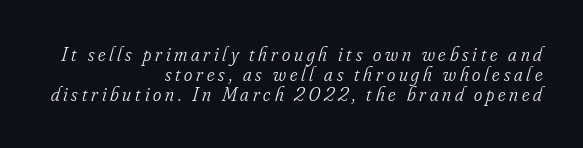
The image shows 20 px text type, italic (leaning right); set right-aligned, tight line spacing (1.0x), not underlined.
